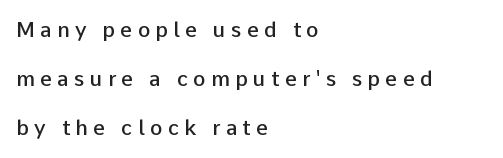
You could only call the tracking loose — the letters float apart. It's the straight-up-and-down kind of type. The string is rendered with underlining switched off. One glance says open: line gaps are wider than usual.
